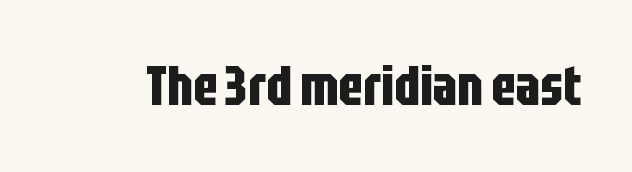
{"serif": "no", "italic": "no", "bold": "yes", "weight": "bold", "width": "condensed", "stroke_contrast": "low", "x_height": "large", "monospaced": "no", "underline": "no", "letter_spacing": "normal", "letter_spacing_em": 0.0, "glyph_px": 55}
